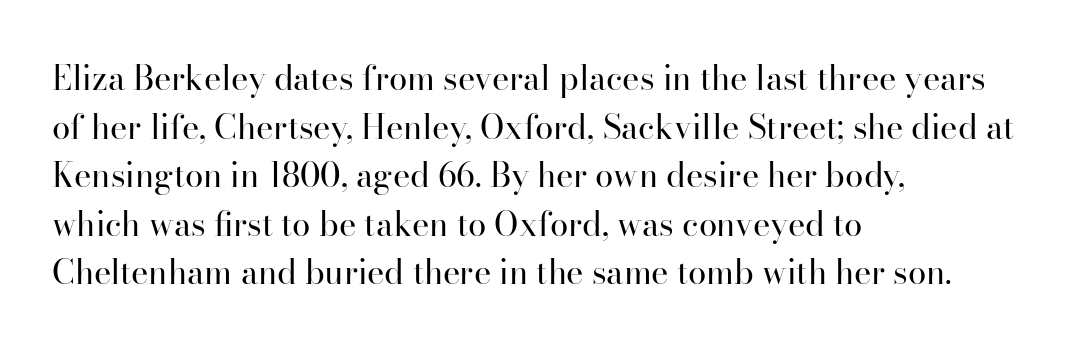
The letters sit at their default tracking, neither squeezed nor spread. When letters stand straight like this, we call the style roman or upright. The vertical gap from one line to the next is medium. The zone under the glyphs is completely vacant.
